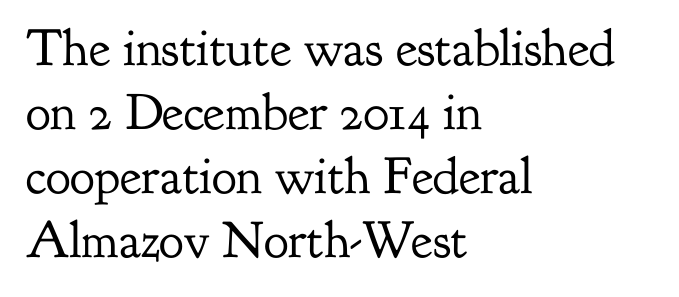
Check where the strokes stop: tiny serifs finish them off. The face used here is proportionally spaced, like ordinary book or web type. Standard letterfit; no display-style spreading of the glyphs. Short and long lines alike share a common starting point at left. The font is comparable to plain body text, perhaps lighter. The passage shown is not underscored anywhere.
